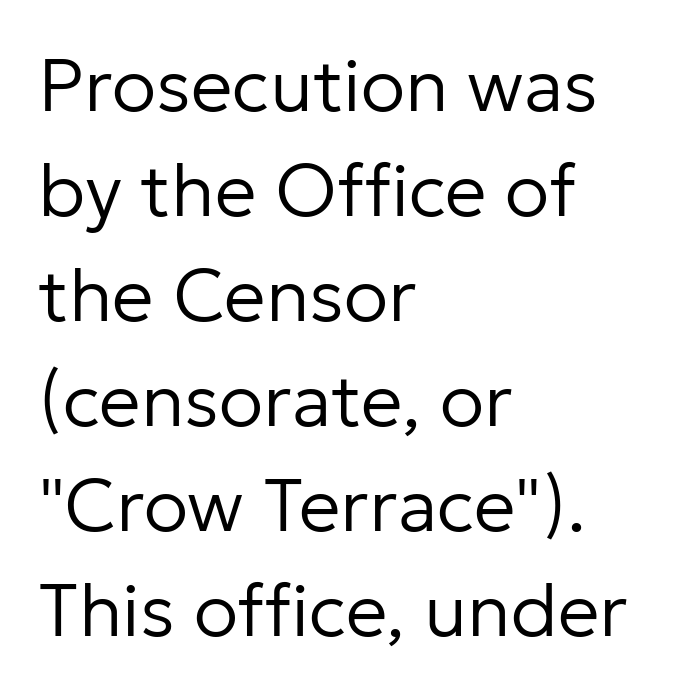
No chunkiness to these letters — they're not bold. Typeset ragged right — the left edge is the straight one. The letters advance in unequal steps, a hallmark of proportional type. Descender tails drop into unmarked territory. Each letter's strokes conclude bluntly, with no projecting serifs. Leading: standard.
